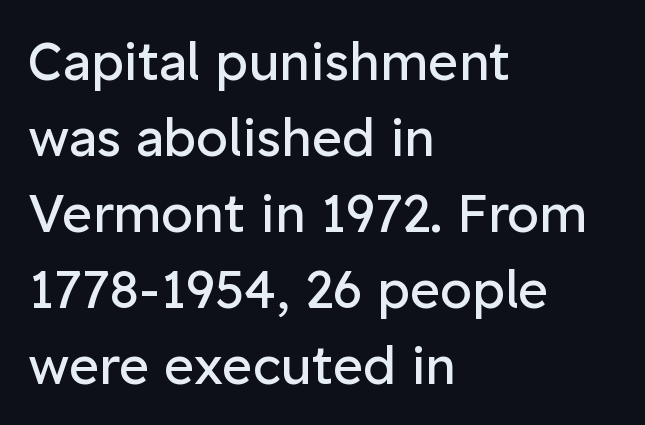
The image shows 52 px regular-weight sans-serif type, upright; set left-aligned, normal line spacing (1.46x), normal letter spacing, not underlined; low stroke contrast and a medium x-height.
